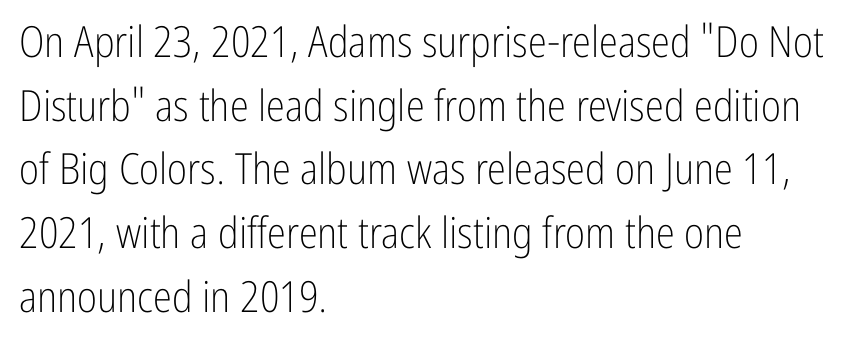
Q: Is the text bold? A: No.
Q: Is the text italic (slanted)? A: No, it is upright.
Q: Is the typeface a serif or a sans-serif typeface? A: Sans-serif.
Q: Is the text underlined? A: No.
Q: How is the paragraph aligned? A: Left-aligned.
Q: Is the spacing between letters normal or unusually wide? A: Normal.
Q: Is the spacing between lines tight, normal or loose? A: Normal.
Q: Width (condensed, normal, or wide)? A: Condensed.
Q: Stroke contrast? A: Low.
Q: x-height? A: Medium.
Q: Monospaced? A: No.
